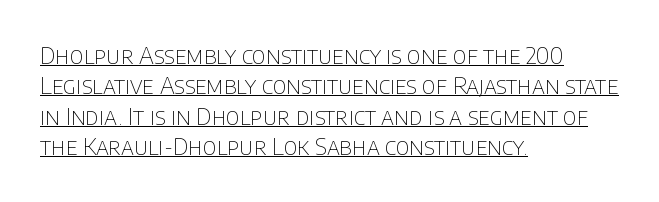
The image shows 23 px text type, upright; set left-aligned, normal line spacing (1.32x), normal letter spacing, underlined.
